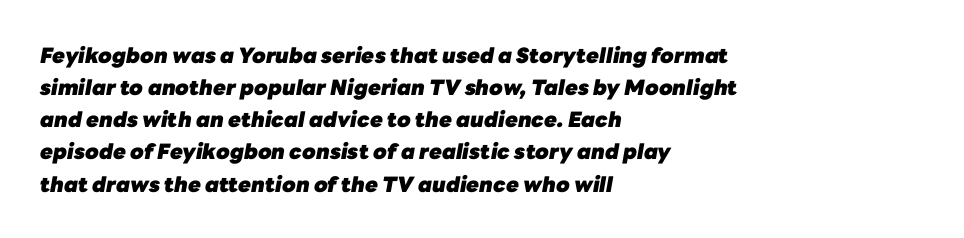
Q: Is the text bold? A: Yes.
Q: Is the text italic (slanted)? A: Yes, it leans right by about 10 degrees.
Q: Is the text underlined? A: No.
Q: How is the paragraph aligned? A: Left-aligned.
Q: Is the spacing between letters normal or unusually wide? A: Normal.
Q: Is the spacing between lines tight, normal or loose? A: Normal.
